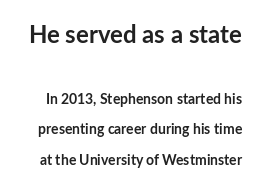
{"italic": "no", "bold": "yes", "underline": "no", "line_spacing": "loose", "line_spacing_ratio": 2.16, "letter_spacing": "normal", "letter_spacing_em": 0.0, "larger_block": "first", "size_ratio": 1.71, "glyph_px": 24}
